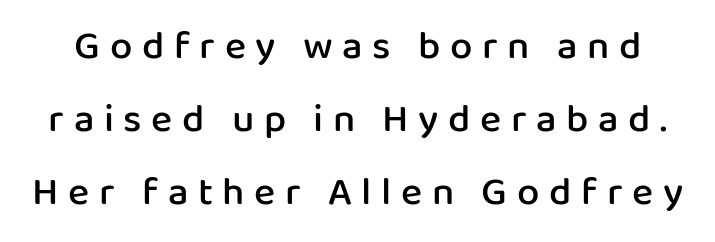
No feet cap the strokes, marking this as sans-serif type. Descenders hang freely into open space. The rendering uses natural spacing where letterforms have individual widths. Notice how the stems are strictly vertical — no italics here. Display-style spreading of the glyphs; the letterfit is very open.
